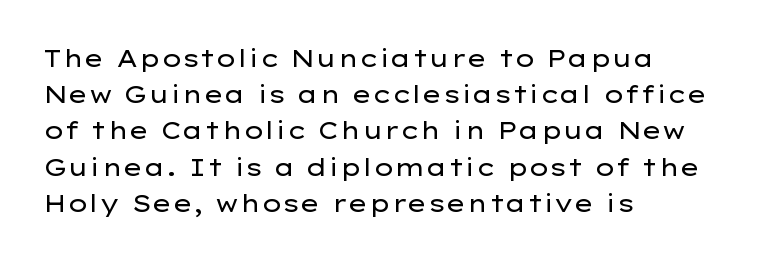
Default kerning and tracking; the words read as compact shapes. Tall strokes in this sample are plumb rather than angled. This rendering uses left alignment, leaving the right contour irregular. Students, observe: this is what conventionally led text looks like. Each stroke keeps to a modest, everyday thickness or less. Honestly, there is no underline to notice here at all.
